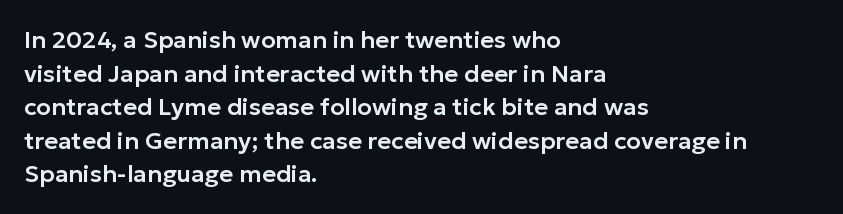
Leading matches the norm, producing a regular column. Every stem runs plumb, perpendicular to the baseline. Underline: absent. In CSS terms this would be text-align: left. Here the glyphs are tracked normally, forming tight word shapes.
